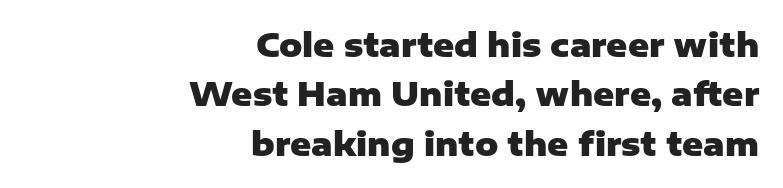
{"serif": "no", "italic": "no", "bold": "yes", "weight": "heavy", "width": "normal", "stroke_contrast": "low", "x_height": "medium", "monospaced": "no", "underline": "no", "align": "right", "line_spacing": "normal", "line_spacing_ratio": 1.54, "letter_spacing": "normal", "letter_spacing_em": 0.0, "glyph_px": 32}
